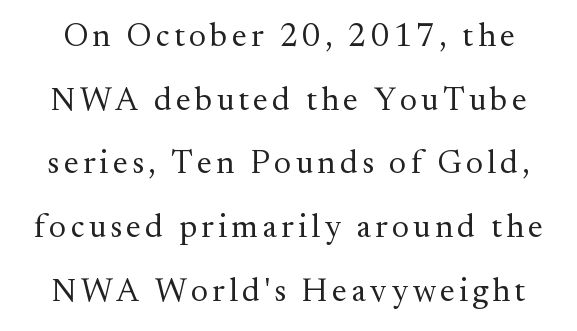
{"serif": "yes", "italic": "no", "bold": "no", "weight": "regular", "width": "normal", "stroke_contrast": "medium", "x_height": "small", "monospaced": "no", "underline": "no", "line_spacing": "loose", "line_spacing_ratio": 1.93, "glyph_px": 33}
